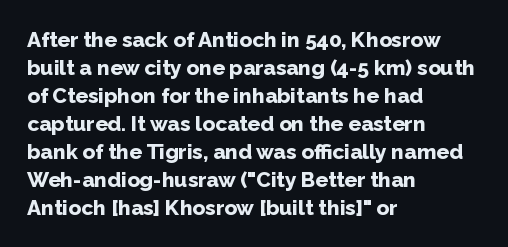
Style check: upright. Reading down the block, your eye returns to a fixed left position each line. This rendering leaves character spacing at its baseline value. Check under the words: just untouched page.
